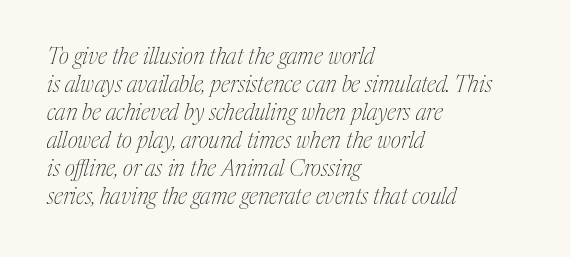
The font's italic variant was chosen for this text. The lines in this sample share a left origin and differ only in where they stop. Compared with typical body copy, the letter spacing here is the same. Interline gaps are of average width in this sample. Counters stay open thanks to moderate or lighter strokes.
